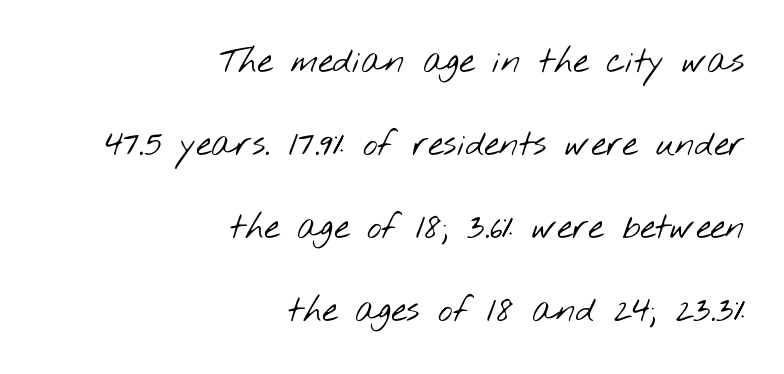
The compositor pushed each line to the right boundary. These lines are rendered in a variable-pitch font. Unlike a traditional serif, this face leaves its strokes unadorned. The rendering keeps characters at their native spacing.
